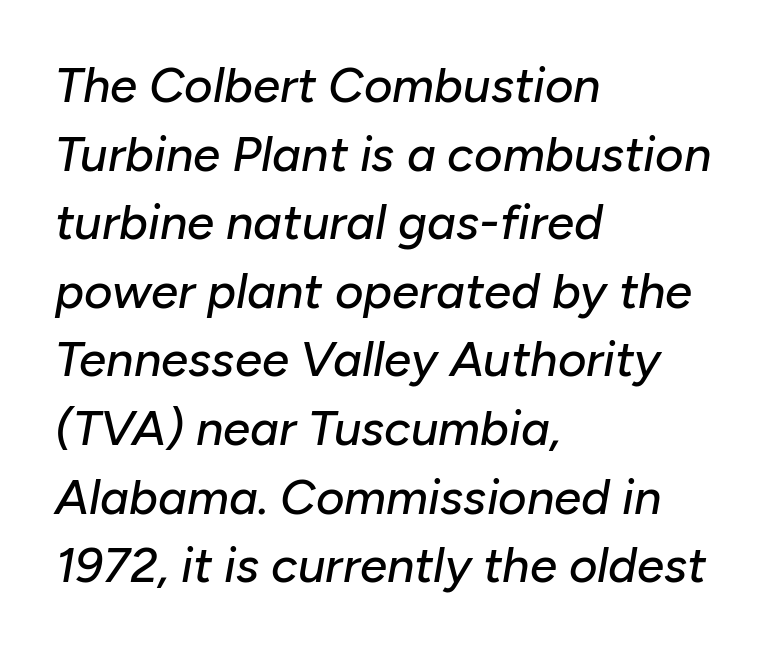
The image shows 49 px text type, italic (leaning right); set left-aligned, normal line spacing (1.4x), normal letter spacing, not underlined; low stroke contrast and a medium x-height.
